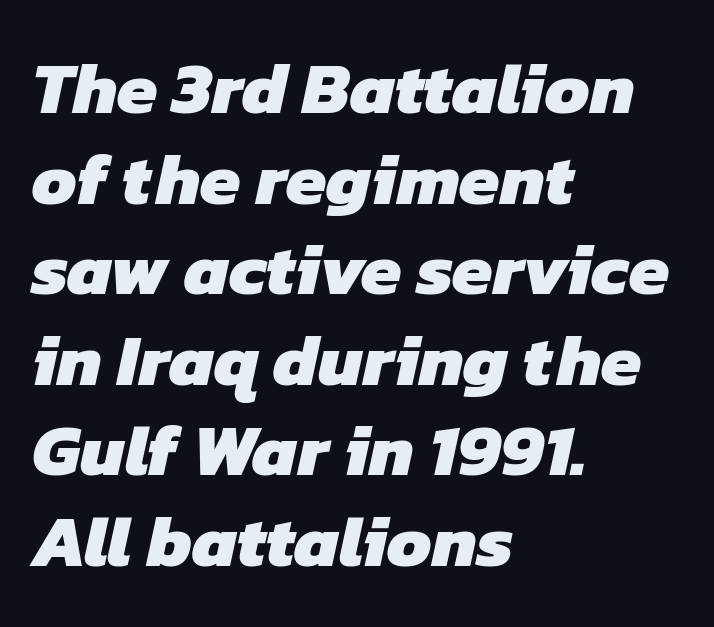
Quick note: underline off. Font category for this specimen: sans-serif. This sample uses plain, unmodified letter spacing. Each letter keeps its own natural width here, so spacing adapts to shape.
